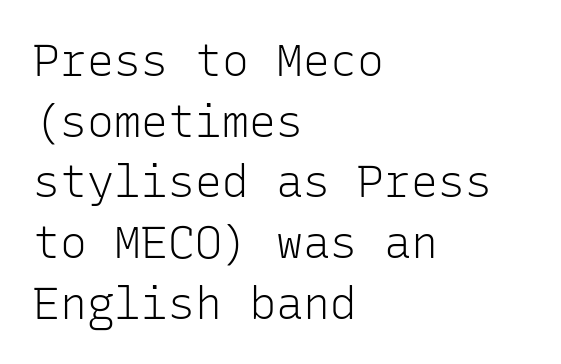
The image shows 45 px light sans-serif type, upright, monospaced; set left-aligned, normal line spacing (1.35x), normal letter spacing, not underlined; low stroke contrast and a medium x-height.
